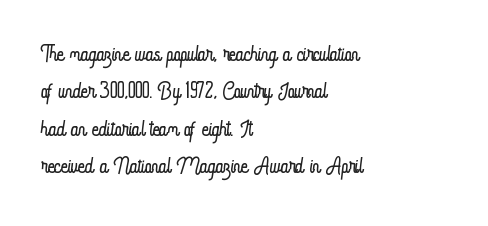
The image shows 30 px light, condensed type; set left-aligned, normal line spacing (1.25x), normal letter spacing, not underlined; low stroke contrast and a small x-height.
